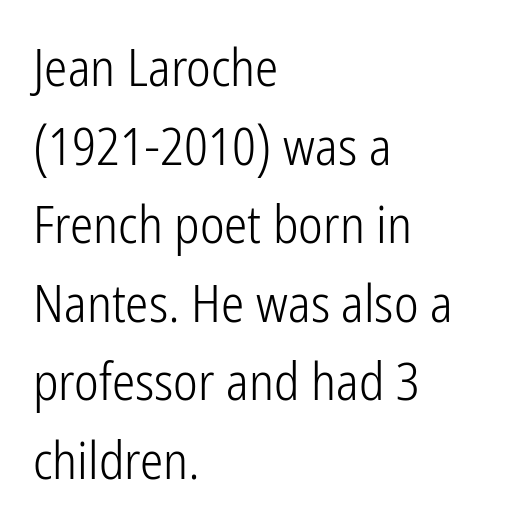
The image shows 52 px light, condensed sans-serif type, upright; set left-aligned, normal line spacing (1.51x), normal letter spacing, not underlined; low stroke contrast and a medium x-height.
